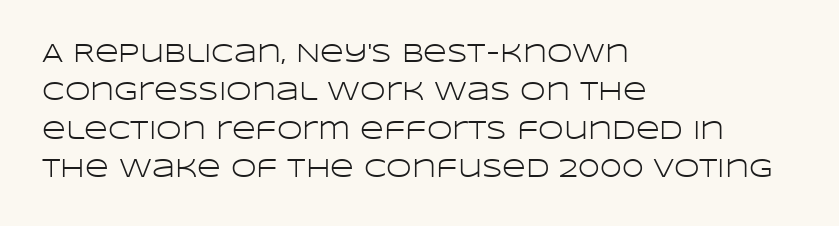
{"italic": "no", "bold": "no", "underline": "no", "align": "left", "line_spacing": "normal", "line_spacing_ratio": 1.48, "letter_spacing": "normal", "letter_spacing_em": 0.0, "glyph_px": 26}
